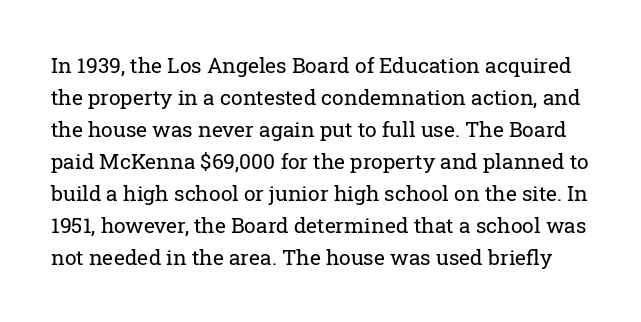
The image shows 21 px text type, upright; set normal line spacing (1.52x), normal letter spacing, not underlined.
